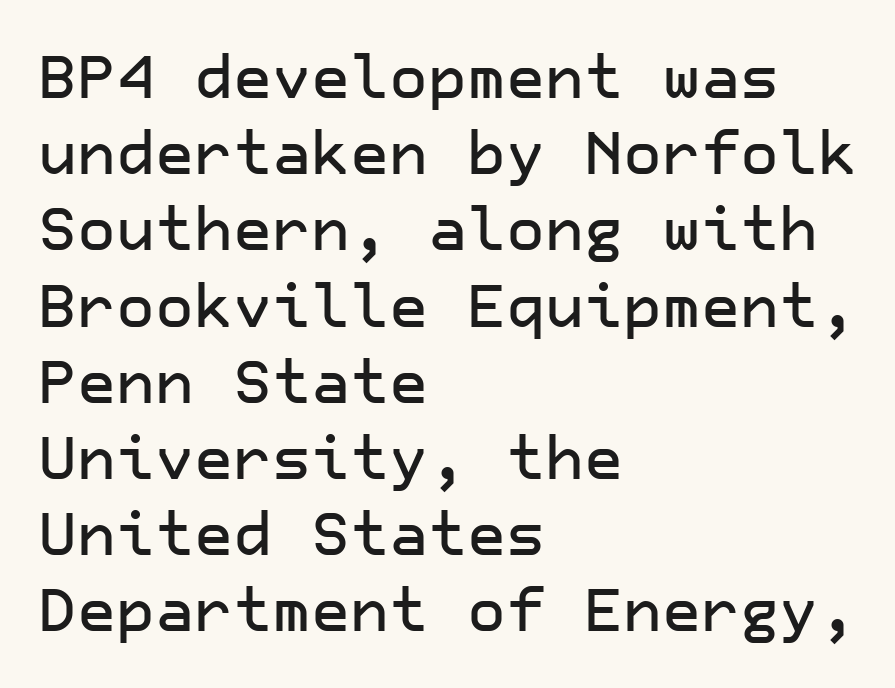
{"serif": "no", "italic": "no", "width": "normal", "stroke_contrast": "low", "x_height": "medium", "underline": "no", "align": "left", "line_spacing": "normal", "line_spacing_ratio": 1.27, "letter_spacing": "normal", "letter_spacing_em": 0.0, "glyph_px": 60}
